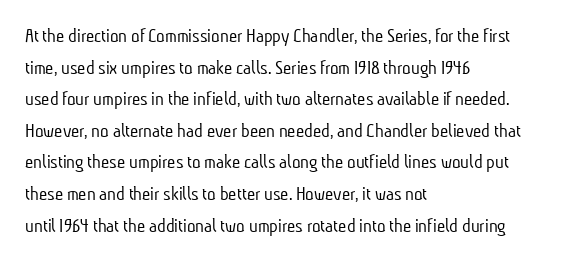
The image shows 20 px text type; set left-aligned, normal line spacing (1.58x), normal letter spacing, not underlined.
